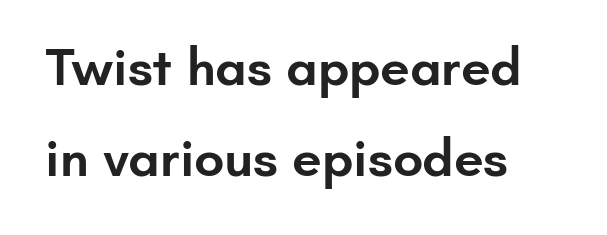
The image shows 53 px semibold sans-serif type, upright; set left-aligned, line spacing 1.71x, normal letter spacing, not underlined; low stroke contrast and a small x-height.
